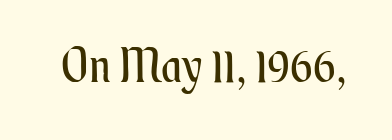
The image shows 48 px regular-weight, condensed type, upright; set normal letter spacing, not underlined; medium stroke contrast and a small x-height.
